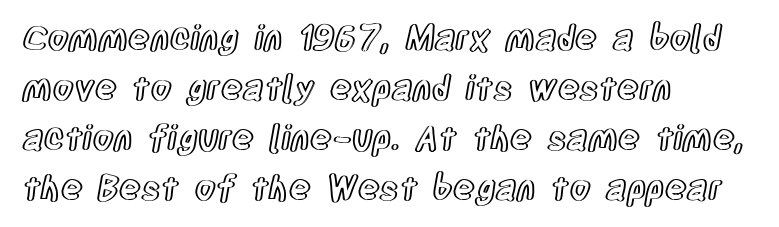
The image shows 34 px condensed type; set left-aligned, normal line spacing (1.47x), normal letter spacing, not underlined; a large x-height.
